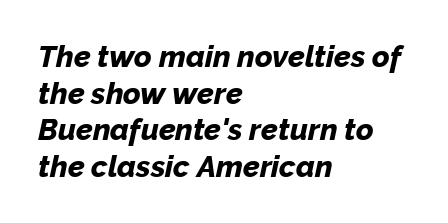
Q: Is the text bold? A: Yes.
Q: Is the text italic (slanted)? A: Yes, it leans right by about 12 degrees.
Q: Is the text underlined? A: No.
Q: How is the paragraph aligned? A: Left-aligned.
Q: Is the spacing between letters normal or unusually wide? A: Normal.
Q: Width (condensed, normal, or wide)? A: Normal.
Q: Stroke contrast? A: Low.
Q: x-height? A: Medium.
Q: Monospaced? A: No.
